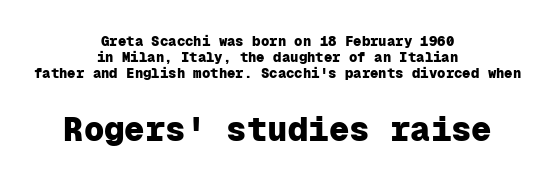
{"serif": "no", "italic": "no", "bold": "yes", "weight": "heavy", "width": "normal", "stroke_contrast": "low", "x_height": "medium", "monospaced": "yes", "underline": "no", "align": "center", "line_spacing": "tight", "line_spacing_ratio": 1.15, "letter_spacing": "normal", "letter_spacing_em": 0.0, "larger_block": "second", "size_ratio": 2.43, "glyph_px": 34}
